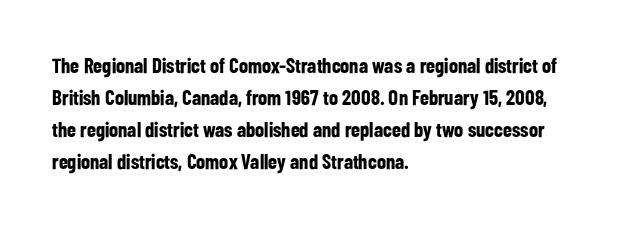
Tracking value appears to be zero — textbook default spacing. Is the type bold? Yes — the strokes are clearly thick and heavy. The block of text has a typical density, with ordinary space between rows. The rag falls on the right side of this text block. Words float on clear page, feet unadorned.
